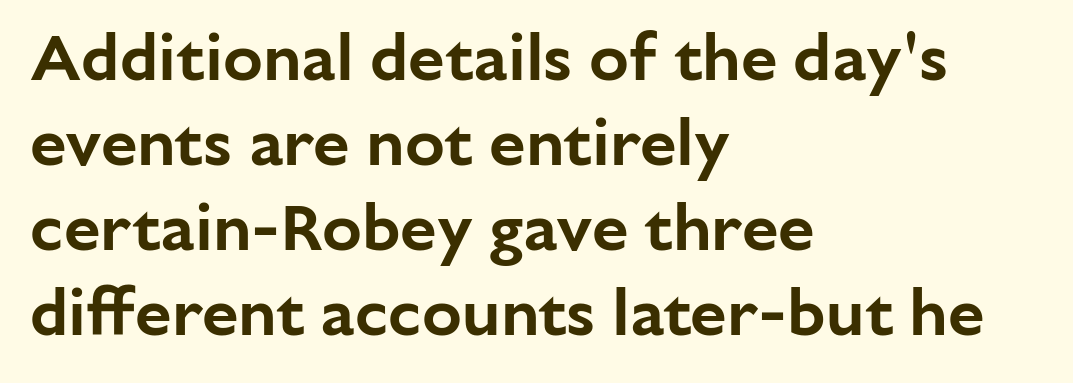
Clear beneath every line of the passage. Check where the strokes stop: nothing finishes them off — pure sans. The typesetter chose a ragged-right arrangement here. Posture: straight, roman, zero tilt. Here the designer chose a conventional face with non-uniform glyph widths.
